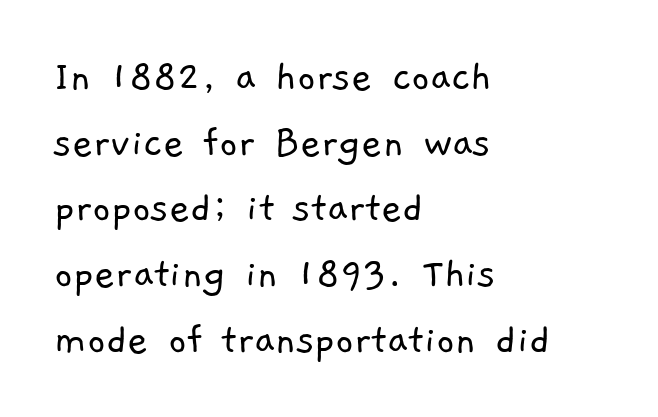
The image shows 45 px light sans-serif type; set left-aligned, normal line spacing (1.46x), normal letter spacing, not underlined; low stroke contrast and a medium x-height.
